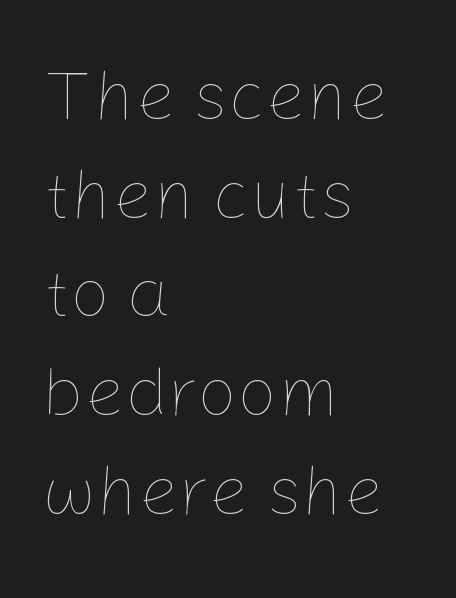
The image shows 71 px thin type, upright; set left-aligned, normal line spacing (1.39x), normal letter spacing, not underlined; low stroke contrast and a medium x-height.
